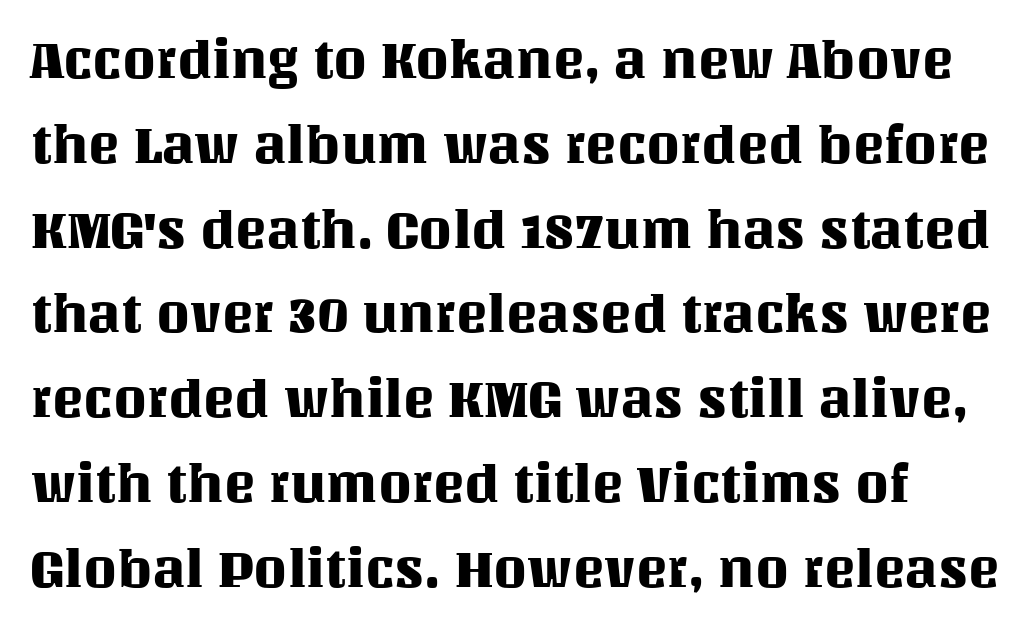
Q: Is the text italic (slanted)? A: No, it is upright.
Q: Is the text underlined? A: No.
Q: Is the spacing between letters normal or unusually wide? A: Normal.
Q: Is the spacing between lines tight, normal or loose? A: Normal.
Q: Width (condensed, normal, or wide)? A: Normal.
Q: Stroke contrast? A: Medium.
Q: x-height? A: Large.
Q: Monospaced? A: No.
